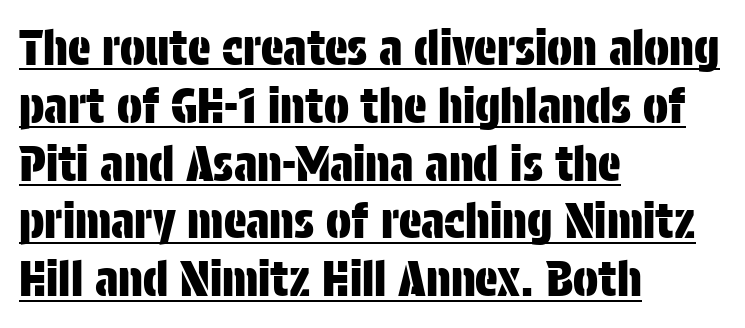
Decoration check: the copy is underlined. Characters remain perfectly vertical along every line. Look at the tracking — it's just the regular setting, nothing added. What kind of face is this? One without serifs — a sans. The rendering anchors every line to the left-hand side.
